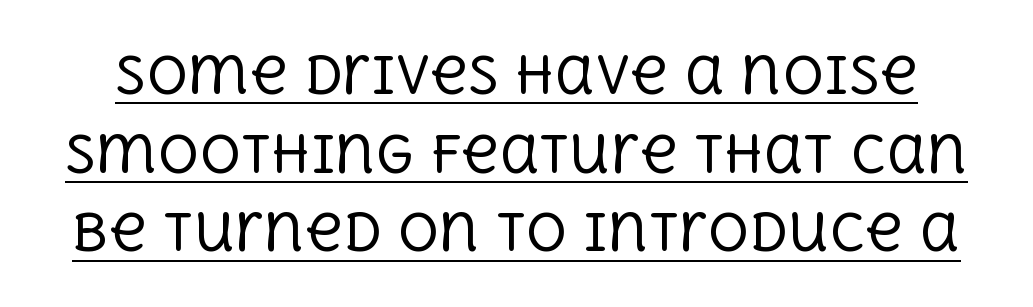
{"serif": "yes", "italic": "no", "bold": "no", "weight": "regular", "width": "normal", "x_height": "large", "monospaced": "no", "underline": "yes", "line_spacing": "normal", "line_spacing_ratio": 1.54, "letter_spacing": "normal", "letter_spacing_em": 0.0, "glyph_px": 51}
